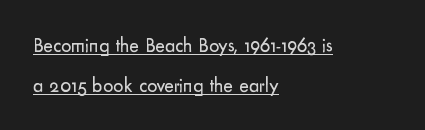
{"italic": "no", "bold": "no", "underline": "yes", "align": "left", "line_spacing": "loose", "line_spacing_ratio": 2.0, "letter_spacing": "normal", "letter_spacing_em": 0.0, "glyph_px": 20}
